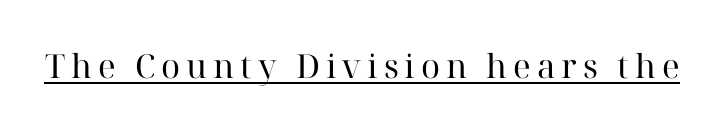
Q: Is the text bold? A: No.
Q: Is the text italic (slanted)? A: No, it is upright.
Q: Is the typeface a serif or a sans-serif typeface? A: Serif.
Q: Is the text underlined? A: Yes.
Q: Width (condensed, normal, or wide)? A: Normal.
Q: Stroke contrast? A: High.
Q: x-height? A: Medium.
Q: Monospaced? A: No.
